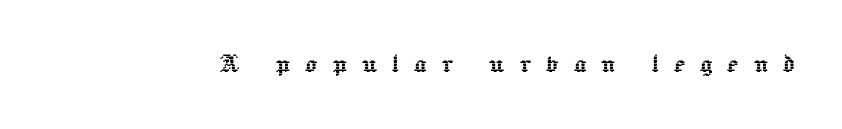
{"italic": "no", "width": "normal", "x_height": "medium", "monospaced": "no", "underline": "no", "letter_spacing": "wide", "letter_spacing_em": 0.49, "glyph_px": 30}
